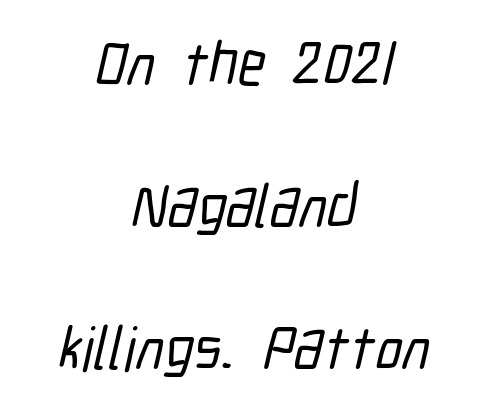
The image shows 61 px condensed sans-serif type; set centered, loose line spacing (2.33x), normal letter spacing, not underlined; low stroke contrast and a medium x-height.
